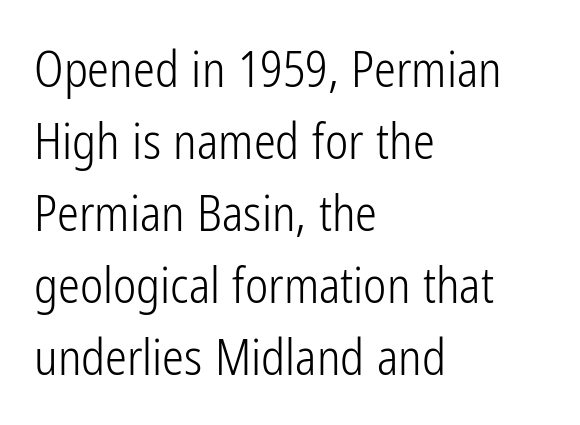
{"serif": "no", "italic": "no", "bold": "no", "weight": "light", "width": "condensed", "stroke_contrast": "low", "x_height": "medium", "monospaced": "no", "underline": "no", "align": "left", "line_spacing": "normal", "line_spacing_ratio": 1.47, "letter_spacing": "normal", "letter_spacing_em": 0.0, "glyph_px": 49}
